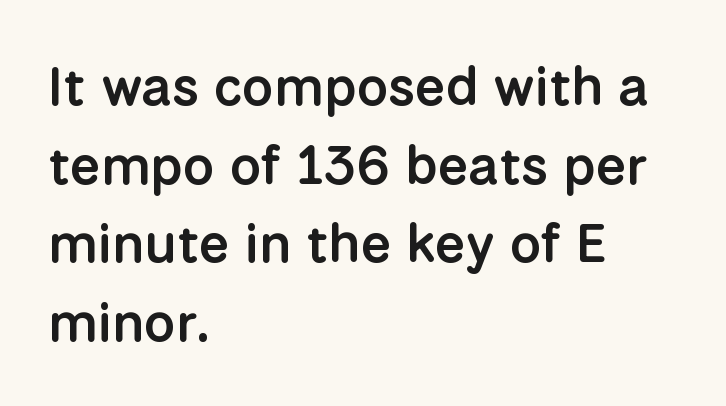
Short note: letters normally spaced. Note the varied advance widths — an 'i' is clearly narrower than an 'm'. Unmarked baselines from the first word to the last. Weight check: semibold — heavier than regular, not quite bold. Characters remain perfectly vertical along every line. If you drew a ruler down the left edge, every line would touch it.
